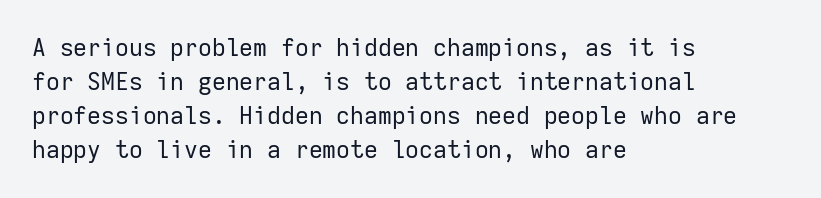
Just letters on the line, the space beneath them empty. The lines sit at an ordinary, default distance from one another. Reading down the block, your eye returns to a fixed left position each line. Think standard paragraph weight, or any step lighter than that.
